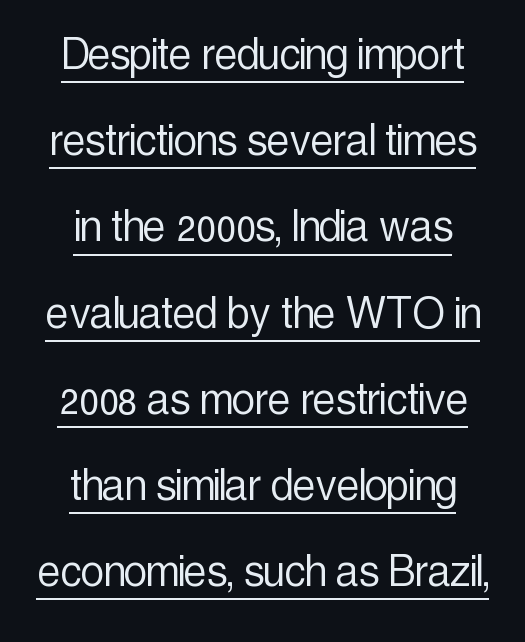
The image shows 51 px light, condensed sans-serif type, upright; set normal line spacing (1.69x), normal letter spacing, underlined; a medium x-height.
